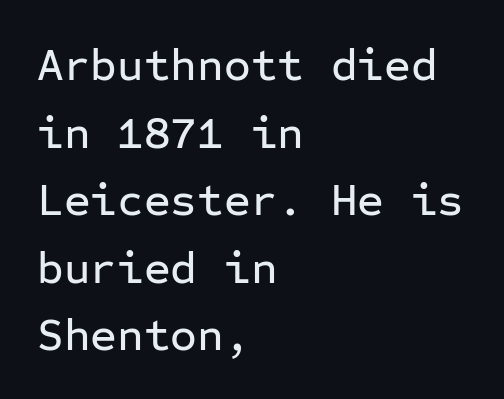
The image shows 46 px sans-serif type, upright, monospaced; set left-aligned, normal line spacing (1.47x), normal letter spacing, not underlined; low stroke contrast and a medium x-height.
